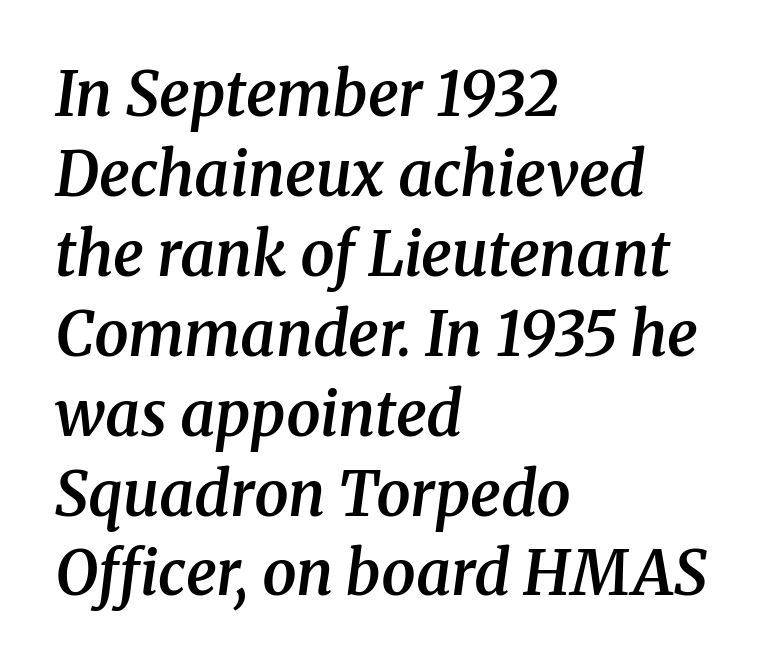
Q: Is the text bold? A: Semi-bold.
Q: Is the text italic (slanted)? A: Yes, it leans right by about 8 degrees.
Q: Is the typeface a serif or a sans-serif typeface? A: Serif.
Q: Is the text underlined? A: No.
Q: How is the paragraph aligned? A: Left-aligned.
Q: Is the spacing between letters normal or unusually wide? A: Normal.
Q: Is the spacing between lines tight, normal or loose? A: Normal.
Q: Width (condensed, normal, or wide)? A: Normal.
Q: Stroke contrast? A: Medium.
Q: x-height? A: Medium.
Q: Monospaced? A: No.
